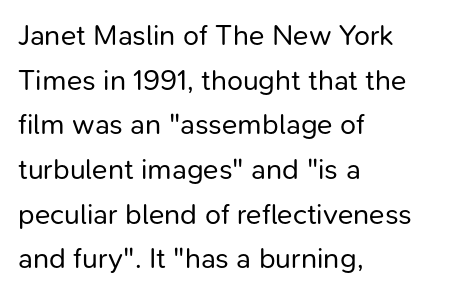
The image shows 29 px regular-weight sans-serif type, upright; set left-aligned, normal line spacing (1.54x), normal letter spacing, not underlined; low stroke contrast and a medium x-height.
